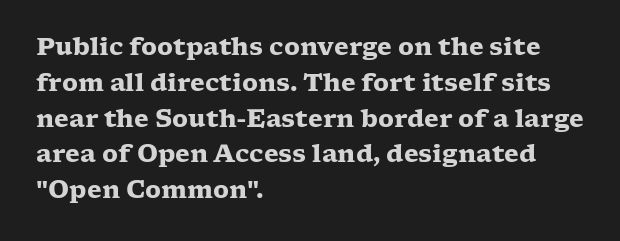
Italic: no, the glyphs are upright roman. Reading down the column, the eye jumps a familiar distance to each next line. Each row of text sits above clean, open space. Chunky letters — that's bold for sure.
